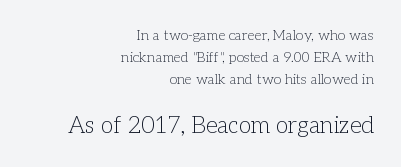
Think standard paragraph weight, or any step lighter than that. The typography opts for an upright posture over an oblique one. A bare baseline throughout the passage. Compare the two chunks: the lower has the greater cap height. The horizontal fit of the characters is conventional and even. In terms of leading, this rendering sits right in the middle.
